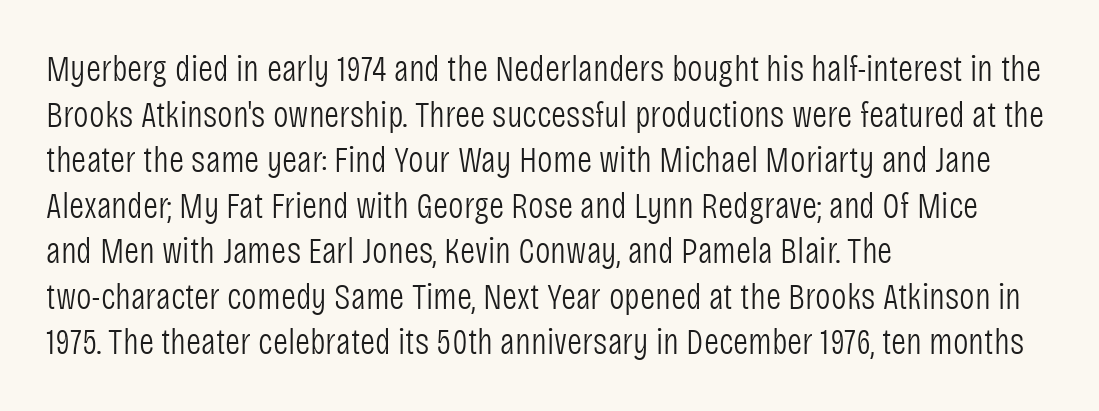
Default kerning and tracking; the words read as compact shapes. Reading down the block, your eye returns to a fixed left position each line. A sans-serif font was chosen for this passage. Do the characters align in a grid? No, the font is proportional. Only glyphs here, with clear space below each row.
